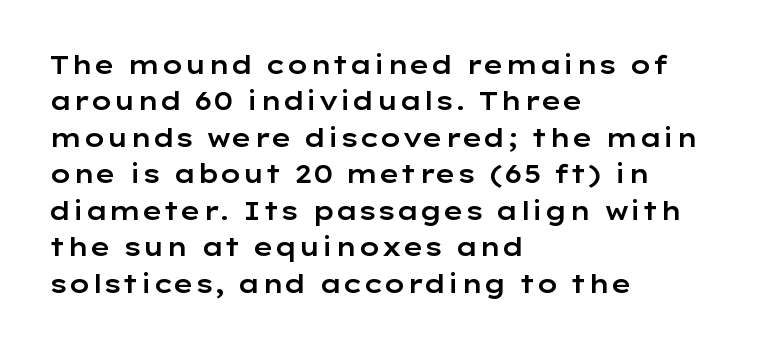
Q: Is the text italic (slanted)? A: No, it is upright.
Q: Is the text underlined? A: No.
Q: How is the paragraph aligned? A: Left-aligned.
Q: Is the spacing between letters normal or unusually wide? A: Normal.
Q: Is the spacing between lines tight, normal or loose? A: Normal.
